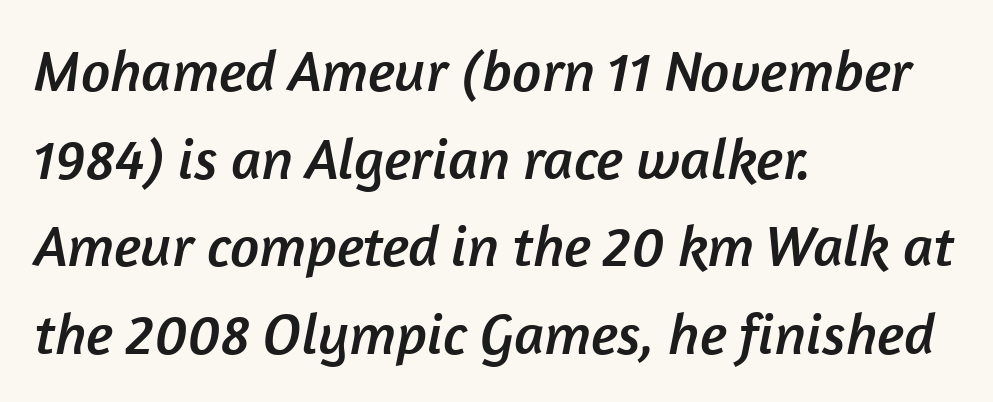
The image shows 58 px sans-serif type; set left-aligned, normal line spacing (1.51x), normal letter spacing, not underlined; low stroke contrast and a medium x-height.
